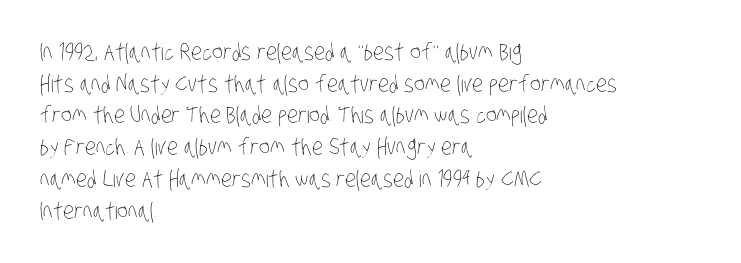
No letter is thick-stroked: the sample isn't bold. If you measured baseline to baseline, you'd find a middling distance. Check the space under the baseline: it is left empty. Where is the straight margin? On the left.
